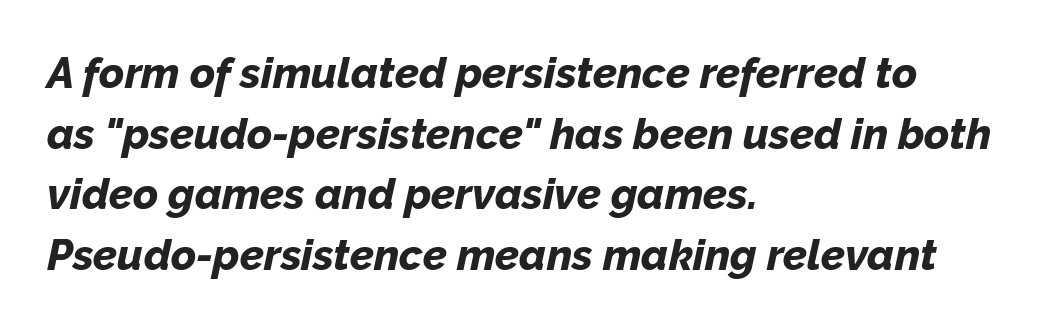
The image shows 43 px bold type, italic (leaning right); set left-aligned, normal line spacing (1.41x), normal letter spacing, not underlined; low stroke contrast and a medium x-height.
